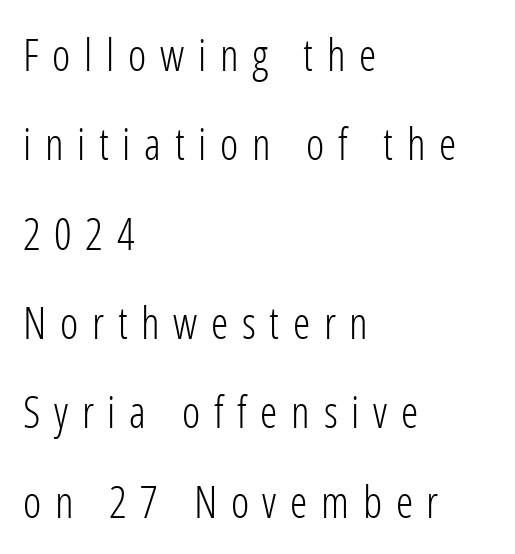
Q: Is the text bold? A: No.
Q: Is the text italic (slanted)? A: No, it is upright.
Q: Is the typeface a serif or a sans-serif typeface? A: Sans-serif.
Q: Is the text underlined? A: No.
Q: How is the paragraph aligned? A: Left-aligned.
Q: Is the spacing between letters normal or unusually wide? A: Unusually wide.
Q: Is the spacing between lines tight, normal or loose? A: Loose.
Q: Width (condensed, normal, or wide)? A: Condensed.
Q: Stroke contrast? A: Low.
Q: x-height? A: Medium.
Q: Monospaced? A: No.
